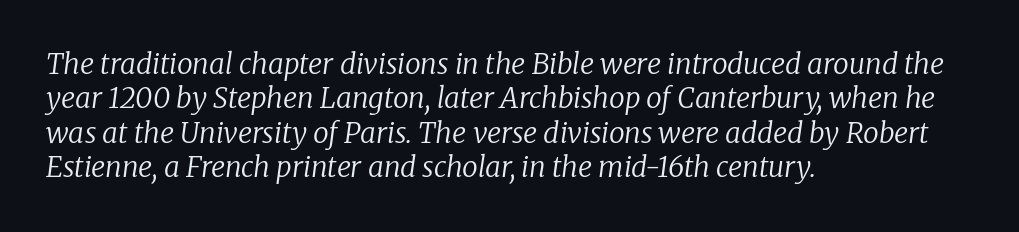
The image shows 28 px regular-weight serif type, italic (leaning right); set left-aligned, line spacing 1.23x, normal letter spacing, not underlined; low stroke contrast and a medium x-height.
